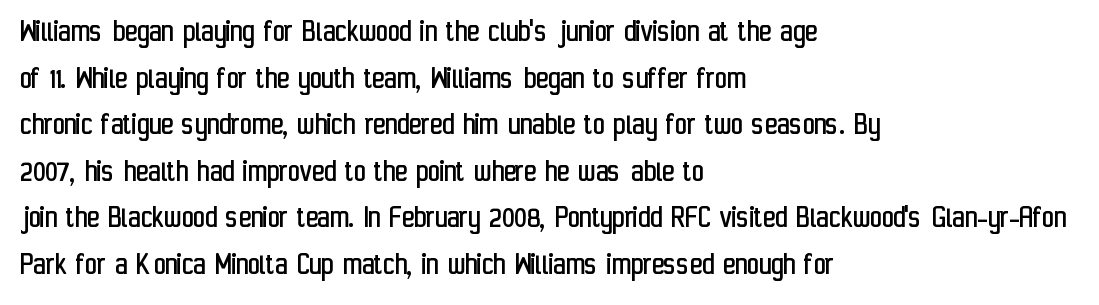
Q: Is the text bold? A: No.
Q: Is the text italic (slanted)? A: No, it is upright.
Q: Is the typeface a serif or a sans-serif typeface? A: Sans-serif.
Q: Is the text underlined? A: No.
Q: How is the paragraph aligned? A: Left-aligned.
Q: Is the spacing between letters normal or unusually wide? A: Normal.
Q: Is the spacing between lines tight, normal or loose? A: Normal.
Q: Width (condensed, normal, or wide)? A: Condensed.
Q: Stroke contrast? A: Low.
Q: x-height? A: Medium.
Q: Monospaced? A: No.
